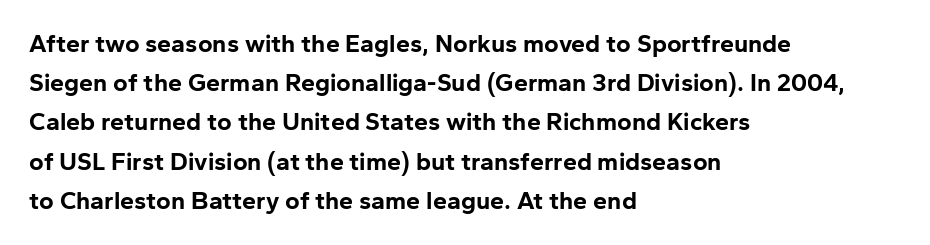
The image shows 25 px bold type, upright; set left-aligned, normal line spacing (1.57x), normal letter spacing, not underlined.
